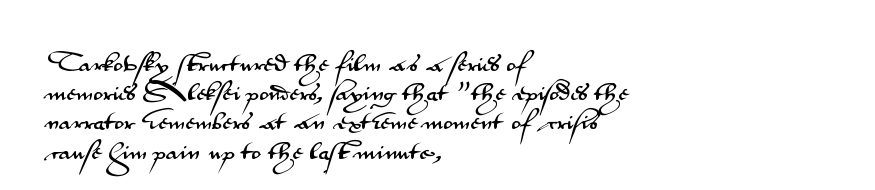
A bare baseline throughout the passage. Tracking value appears to be zero — textbook default spacing. The lines in this sample share a left origin and differ only in where they stop.
